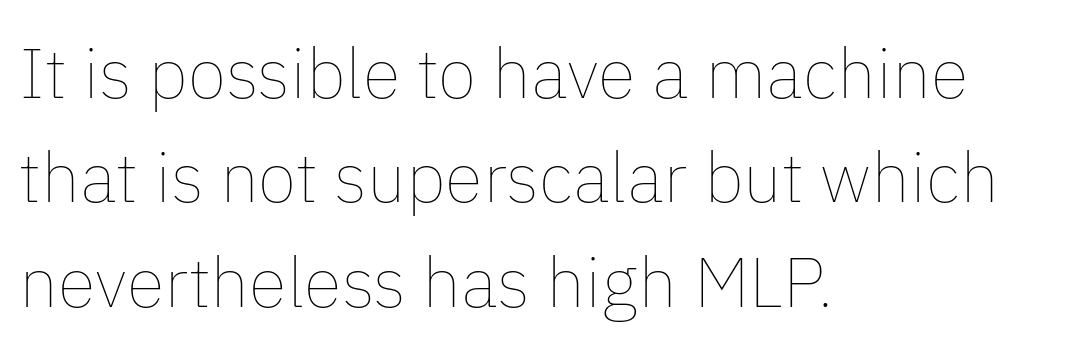
Q: Is the text bold? A: No.
Q: Is the text italic (slanted)? A: No, it is upright.
Q: Is the text underlined? A: No.
Q: How is the paragraph aligned? A: Left-aligned.
Q: Is the spacing between letters normal or unusually wide? A: Normal.
Q: Is the spacing between lines tight, normal or loose? A: Normal.
Q: Width (condensed, normal, or wide)? A: Normal.
Q: Stroke contrast? A: Low.
Q: x-height? A: Medium.
Q: Monospaced? A: No.
